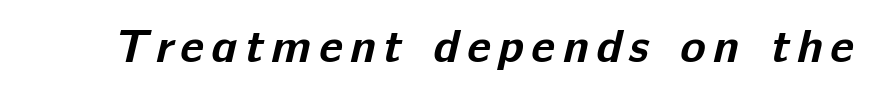
{"serif": "no", "bold": "yes", "weight": "bold", "width": "normal", "stroke_contrast": "low", "x_height": "medium", "monospaced": "no", "underline": "no", "glyph_px": 47}
